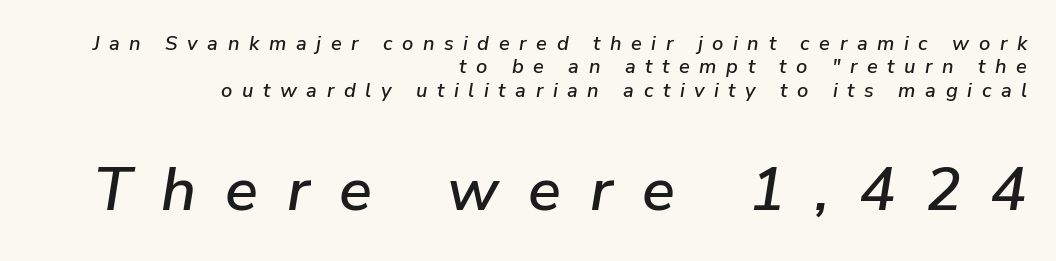
The image shows 61 px text type, italic (leaning right); set right-aligned, line spacing 1.17x, unusually wide letter spacing (+0.48 em), not underlined; the second (bottom) block is 3.05x larger; low stroke contrast and a medium x-height.
